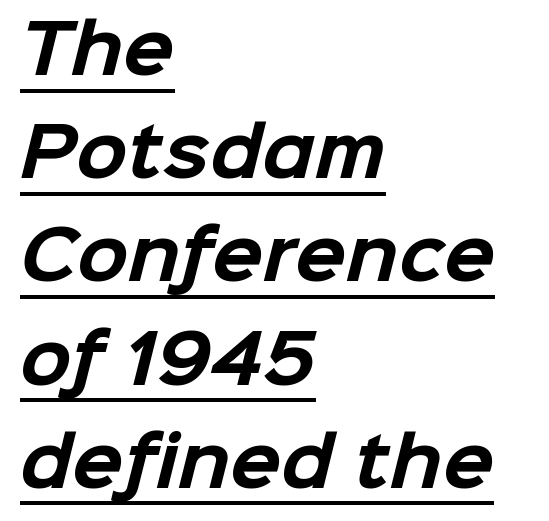
Q: Is the text bold? A: Yes.
Q: Is the typeface a serif or a sans-serif typeface? A: Sans-serif.
Q: Is the text underlined? A: Yes.
Q: How is the paragraph aligned? A: Left-aligned.
Q: Is the spacing between letters normal or unusually wide? A: Normal.
Q: Is the spacing between lines tight, normal or loose? A: Normal.
Q: Width (condensed, normal, or wide)? A: Normal.
Q: Stroke contrast? A: Low.
Q: x-height? A: Medium.
Q: Monospaced? A: No.
